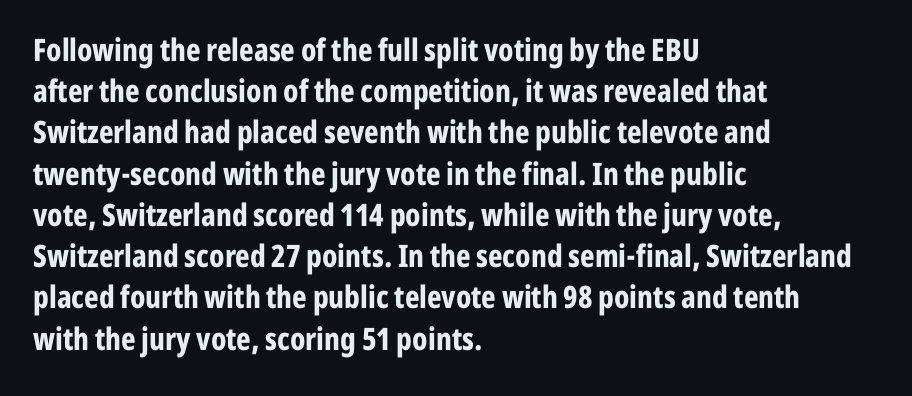
{"serif": "no", "italic": "no", "bold": "yes", "weight": "bold", "width": "condensed", "stroke_contrast": "low", "x_height": "medium", "monospaced": "no", "underline": "no", "align": "left", "line_spacing": "normal", "line_spacing_ratio": 1.33, "letter_spacing": "normal", "letter_spacing_em": 0.0, "glyph_px": 31}
